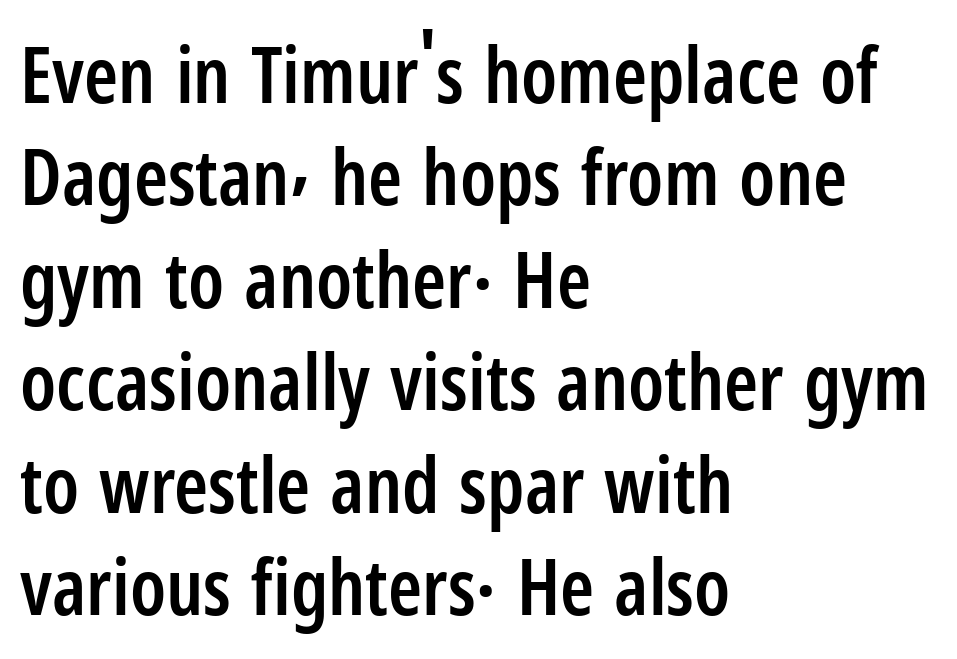
Q: Is the text bold? A: Semi-bold.
Q: Is the text italic (slanted)? A: No, it is upright.
Q: Is the typeface a serif or a sans-serif typeface? A: Sans-serif.
Q: Is the text underlined? A: No.
Q: How is the paragraph aligned? A: Left-aligned.
Q: Is the spacing between letters normal or unusually wide? A: Normal.
Q: Is the spacing between lines tight, normal or loose? A: Normal.
Q: Width (condensed, normal, or wide)? A: Condensed.
Q: Stroke contrast? A: Low.
Q: x-height? A: Medium.
Q: Monospaced? A: No.
